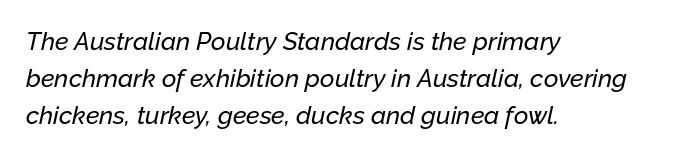
The image shows 25 px text type, italic (leaning right); set left-aligned, normal line spacing (1.48x), normal letter spacing, not underlined.
